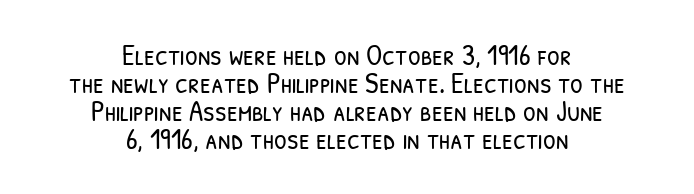
The image shows 29 px light, condensed sans-serif type; set centered, tight line spacing (0.97x), normal letter spacing, not underlined; low stroke contrast and a medium x-height.
